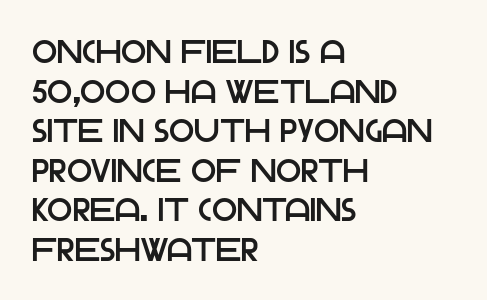
Q: Is the text italic (slanted)? A: No, it is upright.
Q: Is the typeface a serif or a sans-serif typeface? A: Sans-serif.
Q: Is the text underlined? A: No.
Q: How is the paragraph aligned? A: Left-aligned.
Q: Is the spacing between letters normal or unusually wide? A: Normal.
Q: Width (condensed, normal, or wide)? A: Normal.
Q: Stroke contrast? A: Low.
Q: x-height? A: Large.
Q: Monospaced? A: No.
